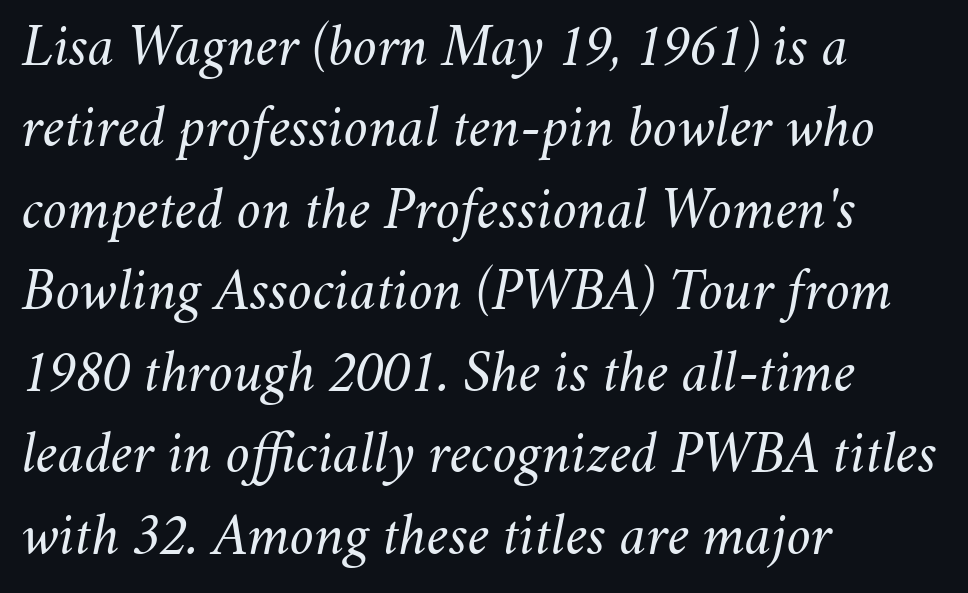
{"italic": "yes", "lean": "right", "slant_degrees": 11, "bold": "no", "weight": "regular", "width": "normal", "stroke_contrast": "medium", "x_height": "small", "monospaced": "no", "underline": "no", "align": "left", "line_spacing": "normal", "line_spacing_ratio": 1.38, "letter_spacing": "normal", "letter_spacing_em": 0.0, "glyph_px": 59}
